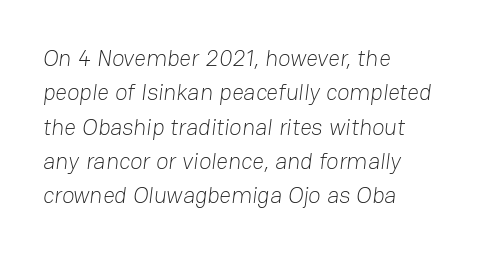
Q: Is the text bold? A: No.
Q: Is the text underlined? A: No.
Q: How is the paragraph aligned? A: Left-aligned.
Q: Is the spacing between letters normal or unusually wide? A: Normal.
Q: Is the spacing between lines tight, normal or loose? A: Normal.
